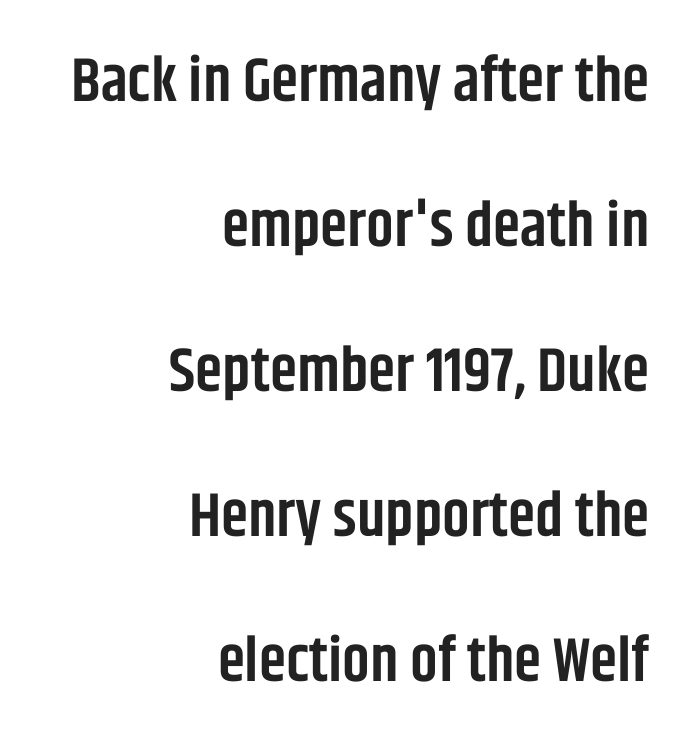
Q: Is the text bold? A: Semi-bold.
Q: Is the text italic (slanted)? A: No, it is upright.
Q: Is the typeface a serif or a sans-serif typeface? A: Sans-serif.
Q: Is the text underlined? A: No.
Q: How is the paragraph aligned? A: Right-aligned.
Q: Is the spacing between letters normal or unusually wide? A: Normal.
Q: Is the spacing between lines tight, normal or loose? A: Loose.
Q: Width (condensed, normal, or wide)? A: Condensed.
Q: Stroke contrast? A: Low.
Q: x-height? A: Large.
Q: Monospaced? A: No.
